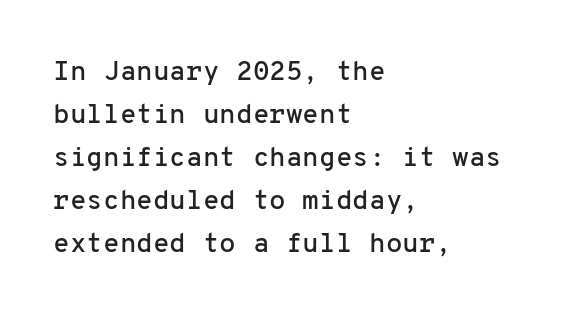
{"italic": "no", "underline": "no", "align": "left", "line_spacing": "normal", "line_spacing_ratio": 1.59, "letter_spacing": "normal", "letter_spacing_em": 0.0, "glyph_px": 27}
